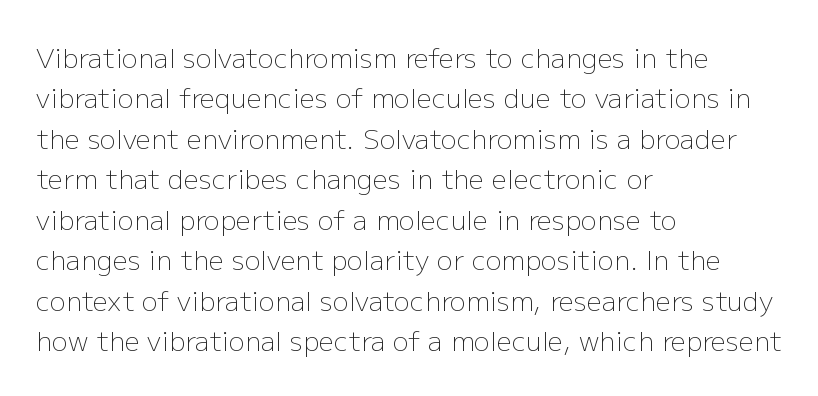
The passage shown stacks its lines at a standard gap. Students, note that the glyphs here touch the page at normal intervals. This reads as an unemphasized weight, regular at the heaviest. Typeset ragged right — the left edge is the straight one. No italicization has been applied; the sample stays upright.
